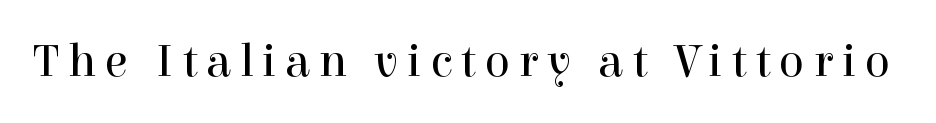
{"serif": "yes", "italic": "no", "bold": "no", "weight": "regular", "width": "normal", "x_height": "medium", "monospaced": "no", "underline": "no", "glyph_px": 47}
